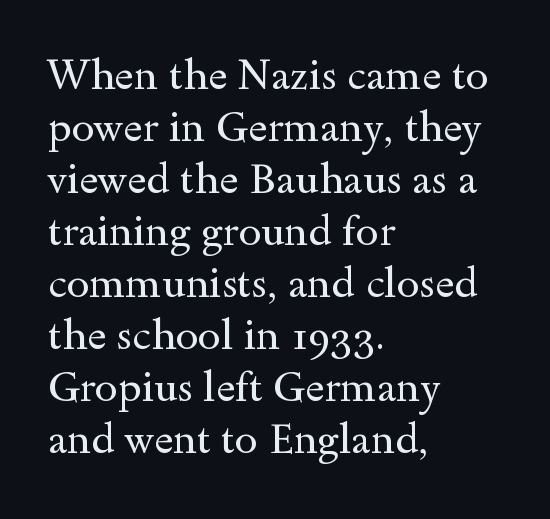
Q: Is the text bold? A: No.
Q: Is the text italic (slanted)? A: No, it is upright.
Q: Is the typeface a serif or a sans-serif typeface? A: Serif.
Q: Is the text underlined? A: No.
Q: How is the paragraph aligned? A: Left-aligned.
Q: Is the spacing between letters normal or unusually wide? A: Normal.
Q: Is the spacing between lines tight, normal or loose? A: Normal.
Q: Width (condensed, normal, or wide)? A: Wide.
Q: x-height? A: Small.
Q: Monospaced? A: No.
